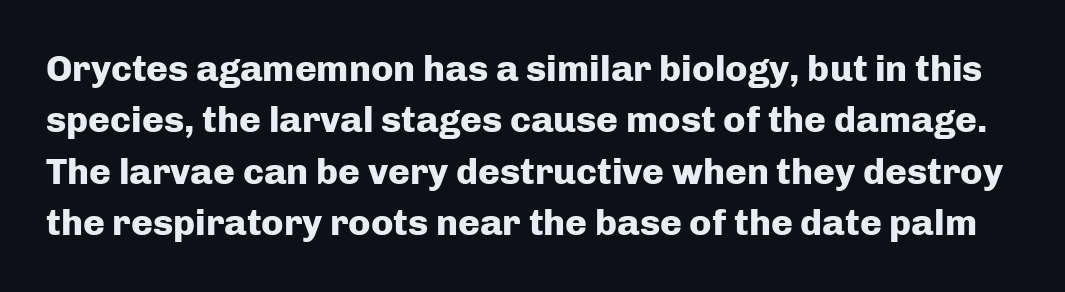
Q: Is the text bold? A: Yes.
Q: Is the text italic (slanted)? A: No, it is upright.
Q: Is the typeface a serif or a sans-serif typeface? A: Sans-serif.
Q: Is the text underlined? A: No.
Q: Is the spacing between letters normal or unusually wide? A: Normal.
Q: Is the spacing between lines tight, normal or loose? A: Normal.
Q: Width (condensed, normal, or wide)? A: Normal.
Q: Stroke contrast? A: Low.
Q: x-height? A: Medium.
Q: Monospaced? A: No.
